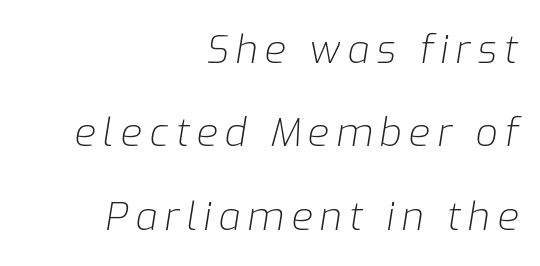
Q: Is the text bold? A: No.
Q: Is the text italic (slanted)? A: Yes, it leans right by about 9 degrees.
Q: Is the text underlined? A: No.
Q: How is the paragraph aligned? A: Right-aligned.
Q: Is the spacing between lines tight, normal or loose? A: Loose.
Q: Width (condensed, normal, or wide)? A: Normal.
Q: Stroke contrast? A: Low.
Q: x-height? A: Medium.
Q: Monospaced? A: No.
